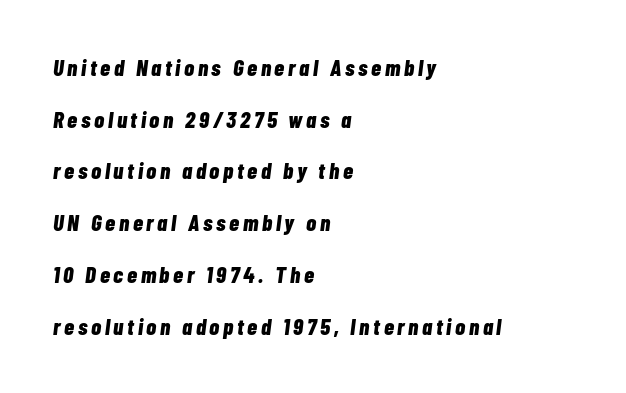
Q: Is the text bold? A: Yes.
Q: Is the text italic (slanted)? A: Yes, it leans right by about 7 degrees.
Q: Is the text underlined? A: No.
Q: How is the paragraph aligned? A: Left-aligned.
Q: Is the spacing between lines tight, normal or loose? A: Loose.
